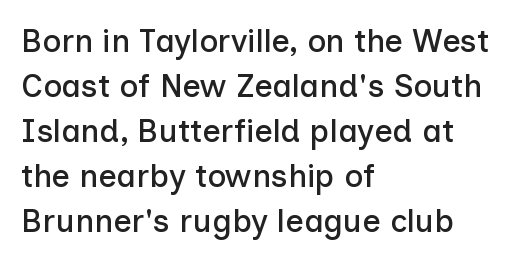
A typesetter would mark this as roman, not italic. Line starts are locked; line ends wander. Nope, no serifs anywhere on these letters. Beneath every word, the page is bare.
